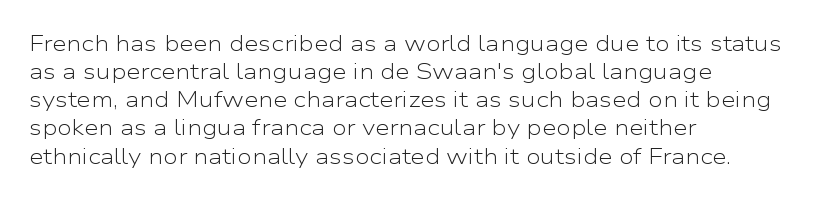
Q: Is the text bold? A: No.
Q: Is the text italic (slanted)? A: No, it is upright.
Q: Is the text underlined? A: No.
Q: How is the paragraph aligned? A: Left-aligned.
Q: Is the spacing between letters normal or unusually wide? A: Normal.
Q: Is the spacing between lines tight, normal or loose? A: Normal.
